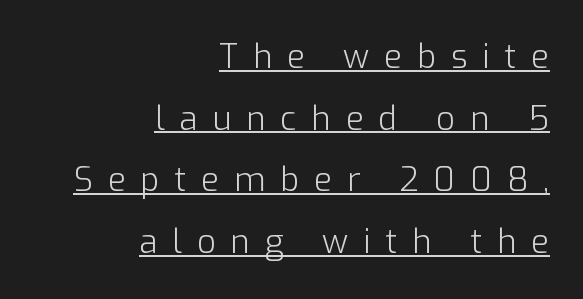
The image shows 33 px light sans-serif type, upright; set right-aligned, line spacing 1.87x, unusually wide letter spacing (+0.45 em), underlined; low stroke contrast and a medium x-height.
